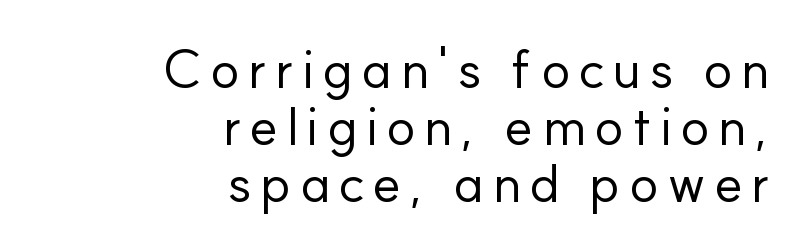
Q: Is the text bold? A: No.
Q: Is the text italic (slanted)? A: No, it is upright.
Q: Is the typeface a serif or a sans-serif typeface? A: Sans-serif.
Q: Is the text underlined? A: No.
Q: How is the paragraph aligned? A: Right-aligned.
Q: Is the spacing between lines tight, normal or loose? A: Tight.
Q: Width (condensed, normal, or wide)? A: Normal.
Q: Stroke contrast? A: Low.
Q: x-height? A: Small.
Q: Monospaced? A: No.
